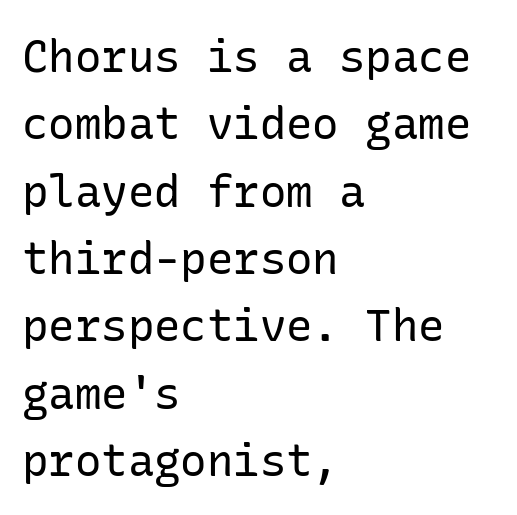
{"serif": "no", "italic": "no", "bold": "no", "weight": "regular", "width": "normal", "stroke_contrast": "low", "x_height": "medium", "underline": "no", "align": "left", "line_spacing": "normal", "line_spacing_ratio": 1.53, "letter_spacing": "normal", "letter_spacing_em": 0.0, "glyph_px": 44}
